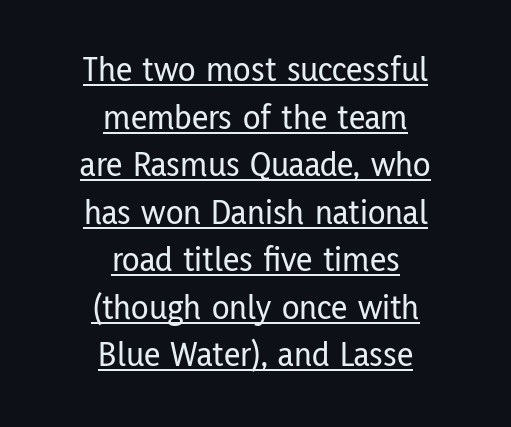
The image shows 36 px condensed sans-serif type, upright; set centered, normal line spacing (1.32x), normal letter spacing, underlined; low stroke contrast and a medium x-height.
